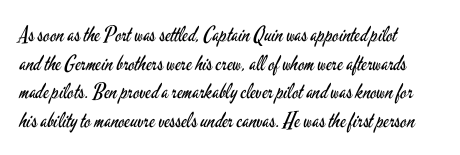
Q: Is the text bold? A: No.
Q: Is the text italic (slanted)? A: Yes.
Q: Is the text underlined? A: No.
Q: How is the paragraph aligned? A: Left-aligned.
Q: Is the spacing between letters normal or unusually wide? A: Normal.
Q: Is the spacing between lines tight, normal or loose? A: Normal.
